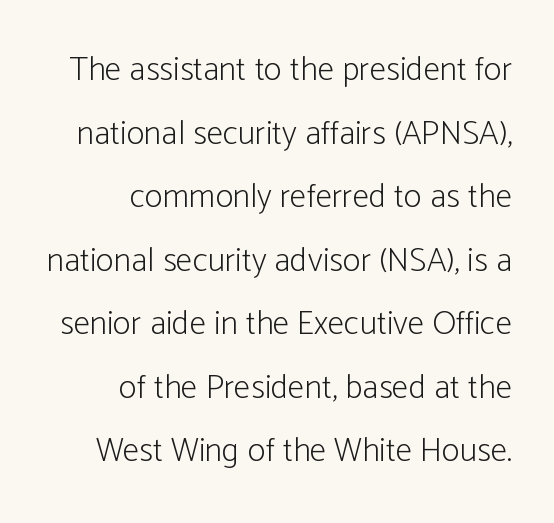
Q: Is the text bold? A: No.
Q: Is the text italic (slanted)? A: No, it is upright.
Q: Is the typeface a serif or a sans-serif typeface? A: Sans-serif.
Q: Is the text underlined? A: No.
Q: How is the paragraph aligned? A: Right-aligned.
Q: Is the spacing between letters normal or unusually wide? A: Normal.
Q: Width (condensed, normal, or wide)? A: Condensed.
Q: Stroke contrast? A: Low.
Q: x-height? A: Medium.
Q: Monospaced? A: No.
